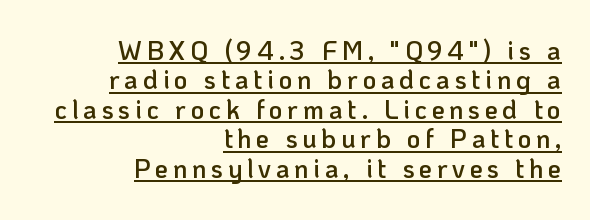
Q: Is the text bold? A: Semi-bold.
Q: Is the text italic (slanted)? A: No, it is upright.
Q: Is the text underlined? A: Yes.
Q: How is the paragraph aligned? A: Right-aligned.
Q: Is the spacing between lines tight, normal or loose? A: Tight.
